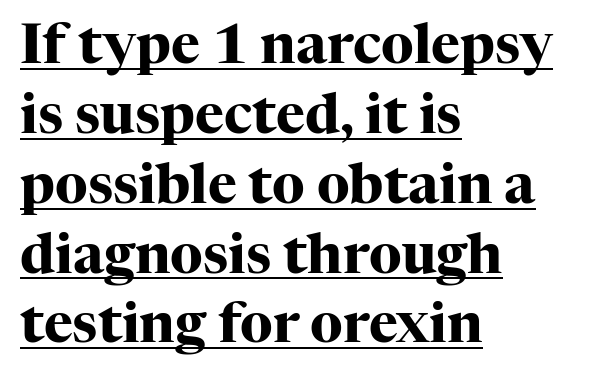
The rows are spaced the way most documents space them. Here the designer chose a conventional face with non-uniform glyph widths. Notice how the stems are strictly vertical — no italics here. Serifs: yes, visible at the terminals of the letterforms. Does the weight exceed regular? Yes, all the way to bold.
